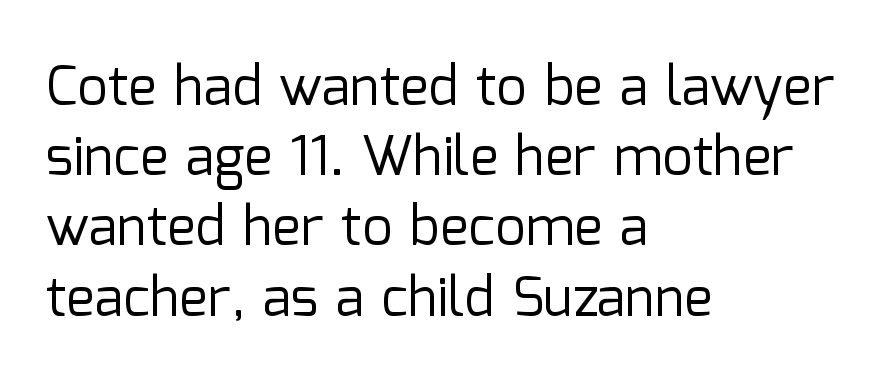
The image shows 54 px regular-weight sans-serif type, upright; set left-aligned, normal line spacing (1.3x), normal letter spacing, not underlined; low stroke contrast and a medium x-height.
